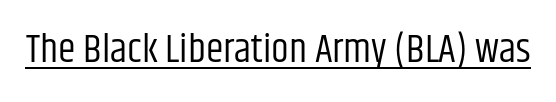
{"serif": "no", "italic": "no", "bold": "no", "weight": "regular", "width": "condensed", "stroke_contrast": "low", "x_height": "large", "monospaced": "no", "underline": "yes", "letter_spacing": "normal", "letter_spacing_em": 0.0, "glyph_px": 40}
